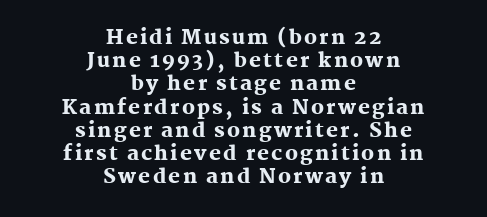
The image shows 20 px bold type, upright; set centered, line spacing 1.16x, not underlined.
